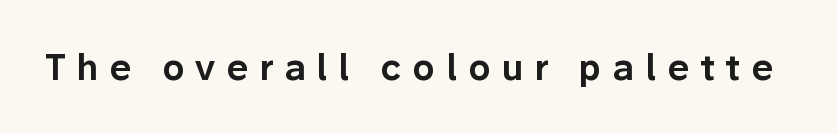
Q: Is the text italic (slanted)? A: No, it is upright.
Q: Is the typeface a serif or a sans-serif typeface? A: Sans-serif.
Q: Is the text underlined? A: No.
Q: Is the spacing between letters normal or unusually wide? A: Unusually wide.
Q: Width (condensed, normal, or wide)? A: Normal.
Q: Stroke contrast? A: Low.
Q: x-height? A: Medium.
Q: Monospaced? A: No.
